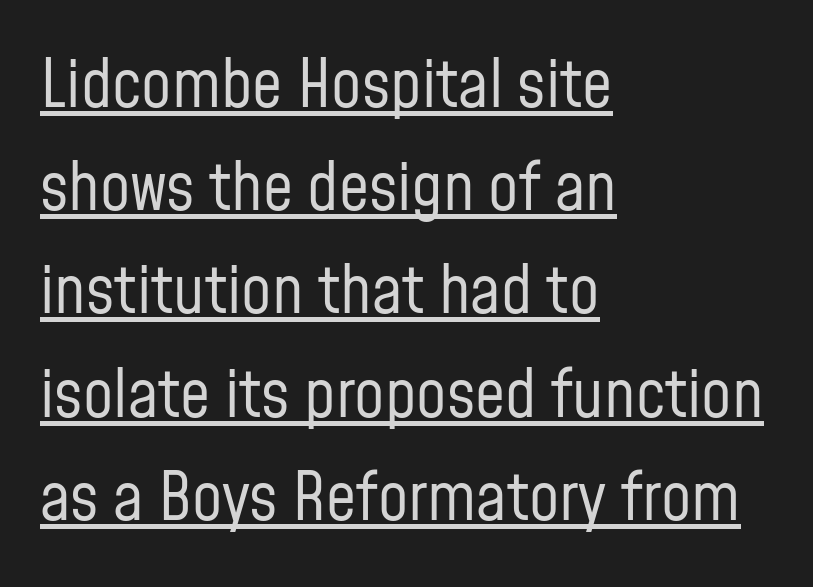
{"serif": "no", "italic": "no", "bold": "no", "weight": "regular", "width": "condensed", "stroke_contrast": "low", "x_height": "medium", "monospaced": "no", "underline": "yes", "align": "left", "line_spacing": "normal", "line_spacing_ratio": 1.54, "letter_spacing": "normal", "letter_spacing_em": 0.0, "glyph_px": 67}
